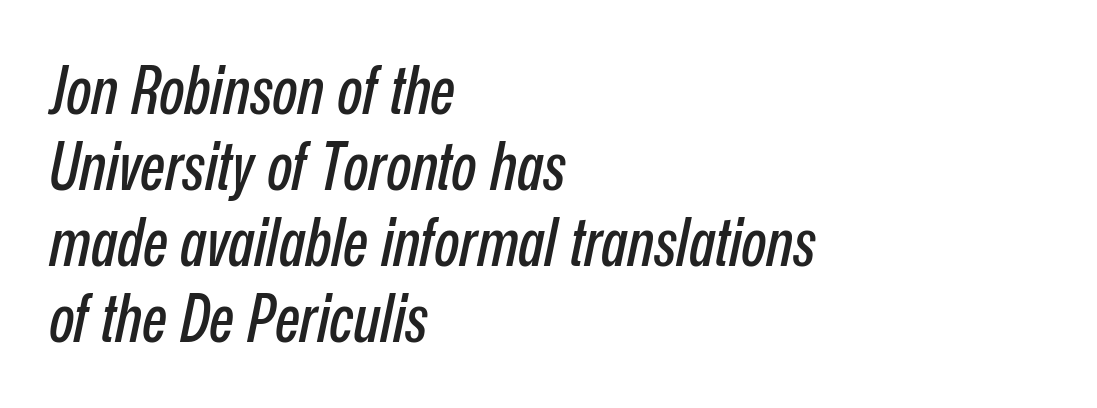
{"italic": "yes", "lean": "right", "slant_degrees": 12, "width": "condensed", "stroke_contrast": "low", "x_height": "medium", "monospaced": "no", "underline": "no", "align": "left", "line_spacing": "tight", "line_spacing_ratio": 1.15, "letter_spacing": "normal", "letter_spacing_em": 0.0, "glyph_px": 66}
